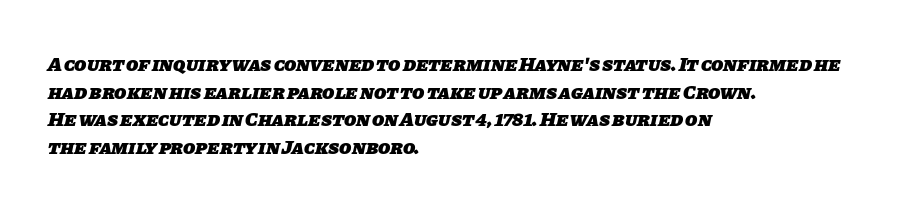
The image shows 20 px bold type; set left-aligned, normal line spacing (1.38x), normal letter spacing, not underlined.
